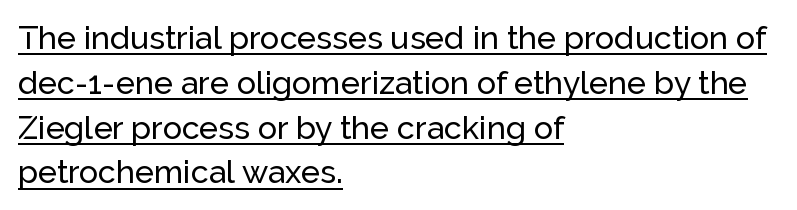
Do the characters align in a grid? No, the font is proportional. No extra tracking has been applied to these lines. The rendered words wear a rule along their underside. In terms of leading, this rendering sits right in the middle. Stroke terminals: plain, sans-serif.
